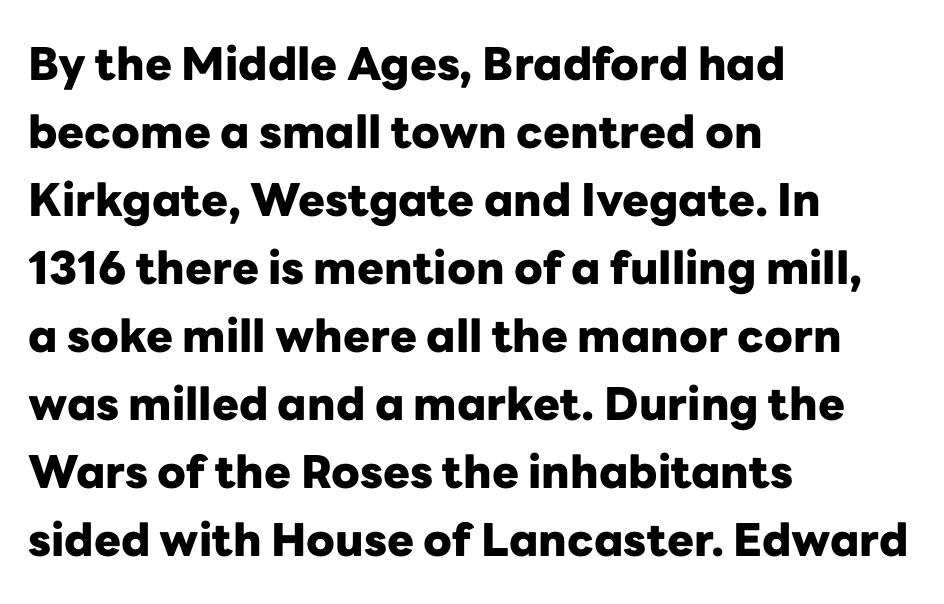
Q: Is the text bold? A: Yes.
Q: Is the text italic (slanted)? A: No, it is upright.
Q: Is the typeface a serif or a sans-serif typeface? A: Sans-serif.
Q: Is the text underlined? A: No.
Q: How is the paragraph aligned? A: Left-aligned.
Q: Is the spacing between letters normal or unusually wide? A: Normal.
Q: Is the spacing between lines tight, normal or loose? A: Normal.
Q: Width (condensed, normal, or wide)? A: Normal.
Q: Stroke contrast? A: Low.
Q: x-height? A: Medium.
Q: Monospaced? A: No.
